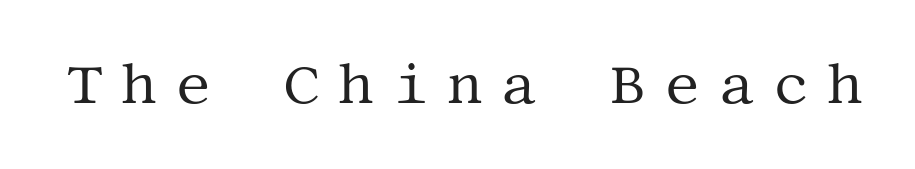
Q: Is the text bold? A: No.
Q: Is the text italic (slanted)? A: No, it is upright.
Q: Is the typeface a serif or a sans-serif typeface? A: Serif.
Q: Is the text underlined? A: No.
Q: Is the spacing between letters normal or unusually wide? A: Unusually wide.
Q: Width (condensed, normal, or wide)? A: Normal.
Q: Stroke contrast? A: Medium.
Q: x-height? A: Large.
